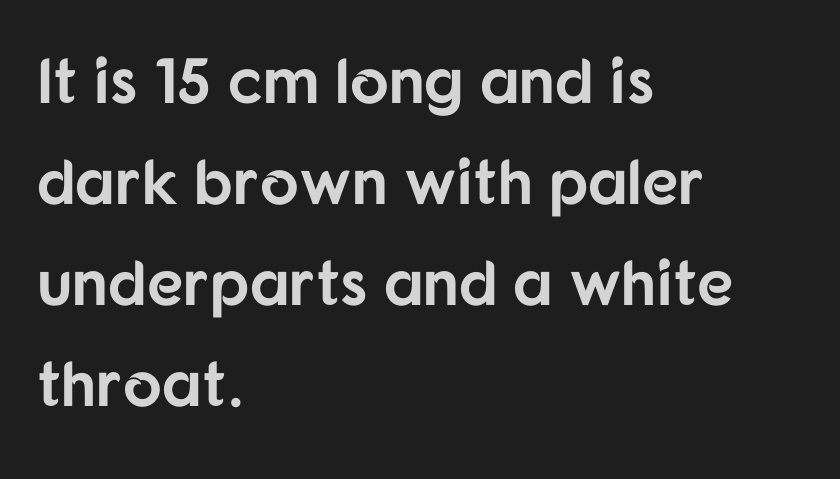
Q: Is the text bold? A: Yes.
Q: Is the text italic (slanted)? A: No, it is upright.
Q: Is the typeface a serif or a sans-serif typeface? A: Sans-serif.
Q: Is the text underlined? A: No.
Q: How is the paragraph aligned? A: Left-aligned.
Q: Is the spacing between letters normal or unusually wide? A: Normal.
Q: Is the spacing between lines tight, normal or loose? A: Normal.
Q: Width (condensed, normal, or wide)? A: Normal.
Q: Stroke contrast? A: Low.
Q: x-height? A: Medium.
Q: Monospaced? A: No.
